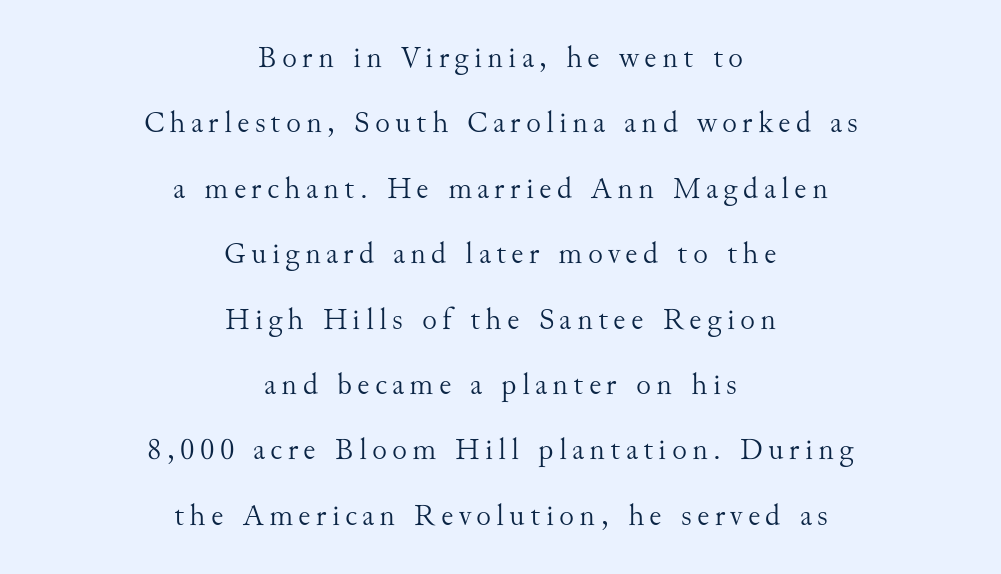
{"serif": "yes", "italic": "no", "bold": "no", "weight": "light", "width": "normal", "stroke_contrast": "medium", "x_height": "small", "monospaced": "no", "underline": "no", "align": "center", "line_spacing": "loose", "line_spacing_ratio": 2.11, "glyph_px": 31}
